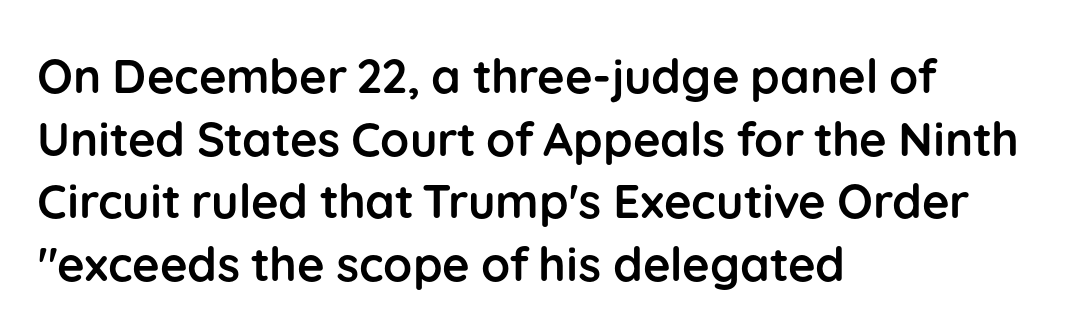
{"serif": "no", "italic": "no", "bold": "yes", "weight": "semibold", "width": "normal", "stroke_contrast": "low", "x_height": "medium", "monospaced": "no", "underline": "no", "align": "left", "line_spacing": "normal", "line_spacing_ratio": 1.33, "letter_spacing": "normal", "letter_spacing_em": 0.0, "glyph_px": 47}
